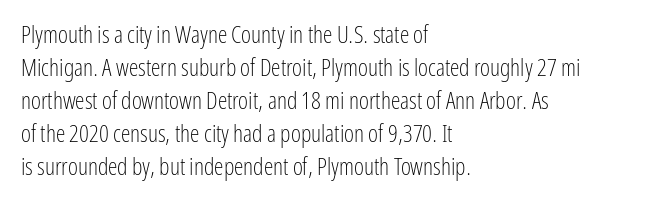
These lines stack with their left ends in a neat column. Letters rest on an invisible, unmarked baseline. The lines sit at an ordinary, default distance from one another. The type sits square on the baseline with zero lean. No letter is thick-stroked: the sample isn't bold. Default kerning and tracking; the words read as compact shapes.
